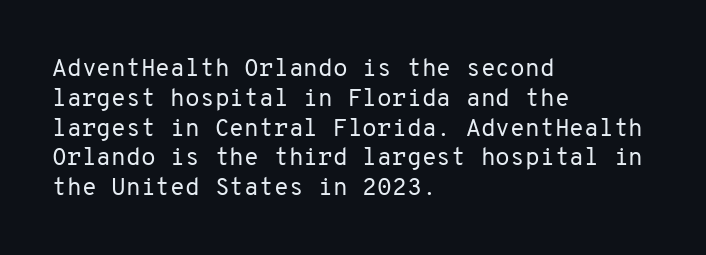
Q: Is the text bold? A: No.
Q: Is the text italic (slanted)? A: No, it is upright.
Q: Is the text underlined? A: No.
Q: How is the paragraph aligned? A: Left-aligned.
Q: Is the spacing between letters normal or unusually wide? A: Normal.
